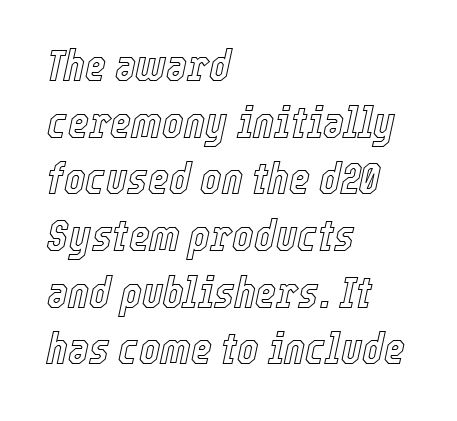
You can tell it's italic because the verticals aren't actually vertical. Quick note: interline space is typical. Descenders hang freely into open space. These lines are rendered in a variable-pitch font.
